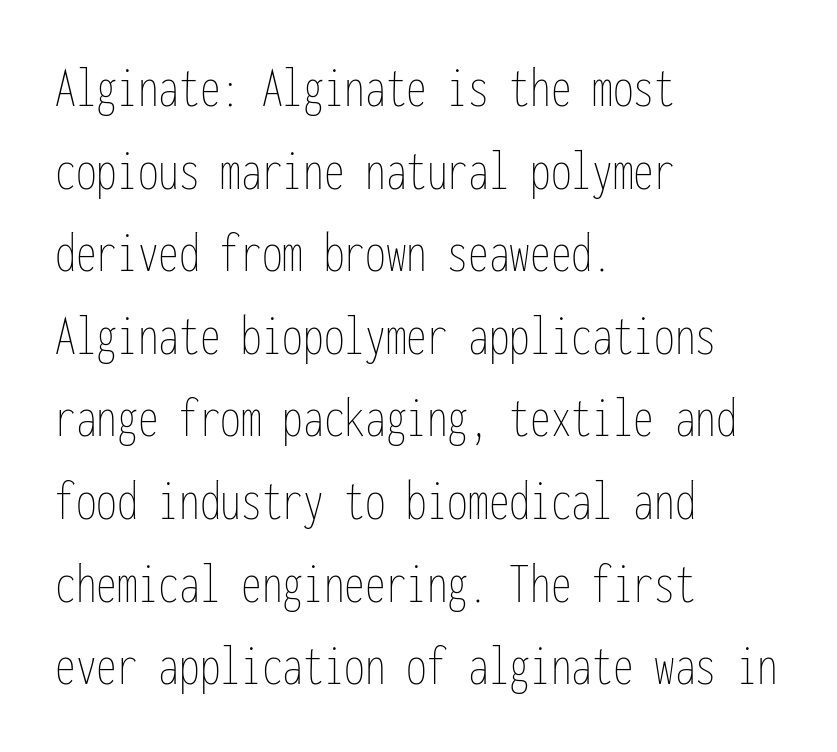
{"italic": "no", "bold": "no", "weight": "thin", "width": "condensed", "stroke_contrast": "low", "x_height": "medium", "monospaced": "yes", "underline": "no", "align": "left", "line_spacing": "normal", "line_spacing_ratio": 1.4, "letter_spacing": "normal", "letter_spacing_em": 0.0, "glyph_px": 59}
